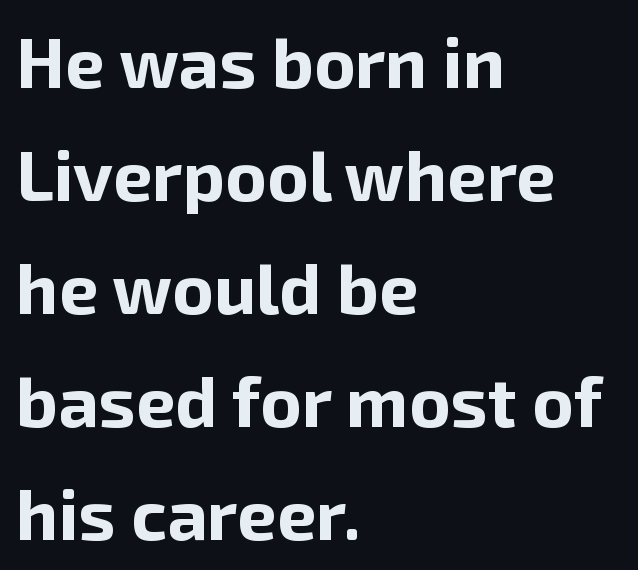
{"serif": "no", "italic": "no", "bold": "yes", "weight": "bold", "width": "normal", "stroke_contrast": "low", "x_height": "medium", "monospaced": "no", "underline": "no", "align": "left", "line_spacing": "normal", "line_spacing_ratio": 1.59, "letter_spacing": "normal", "letter_spacing_em": 0.0, "glyph_px": 71}
